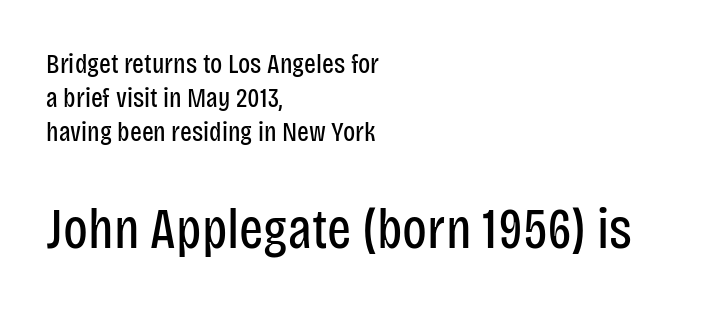
A light-to-regular cut is what we see here. The type is set solid horizontally, with unmodified tracking. Notice how the stems are strictly vertical — no italics here. Line starts are locked; line ends wander. The strip under each line holds only bare page.
